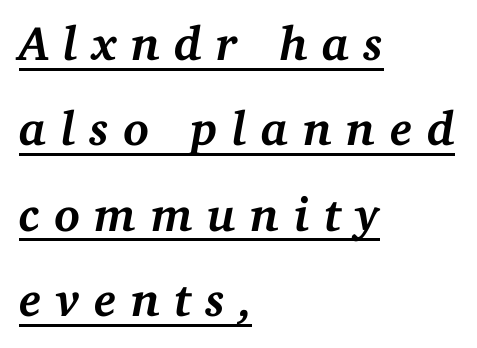
Q: Is the text bold? A: Yes.
Q: Is the text italic (slanted)? A: Yes, it leans right by about 11 degrees.
Q: Is the typeface a serif or a sans-serif typeface? A: Serif.
Q: Is the text underlined? A: Yes.
Q: How is the paragraph aligned? A: Left-aligned.
Q: Is the spacing between letters normal or unusually wide? A: Unusually wide.
Q: Width (condensed, normal, or wide)? A: Normal.
Q: Stroke contrast? A: Medium.
Q: x-height? A: Medium.
Q: Monospaced? A: No.
